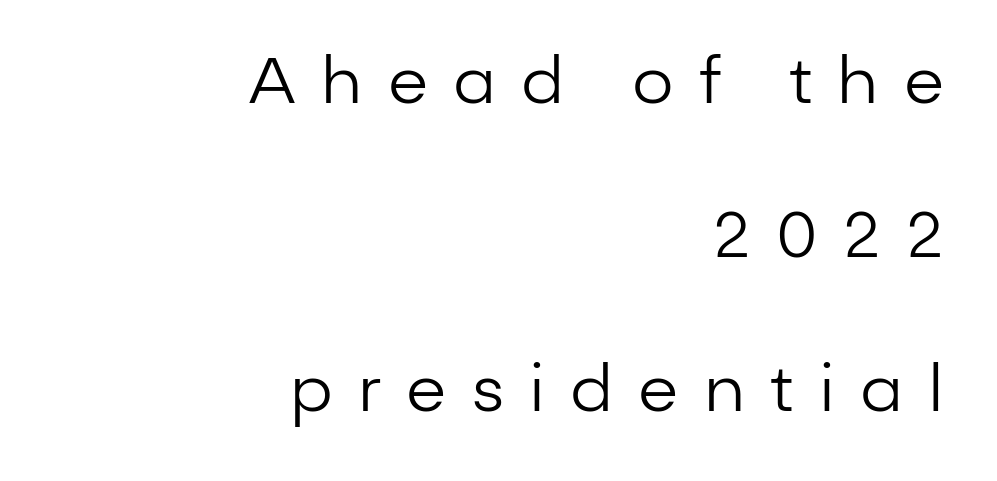
The image shows 65 px regular-weight sans-serif type, upright; set right-aligned, loose line spacing (2.37x), unusually wide letter spacing (+0.39 em), not underlined; low stroke contrast and a medium x-height.
